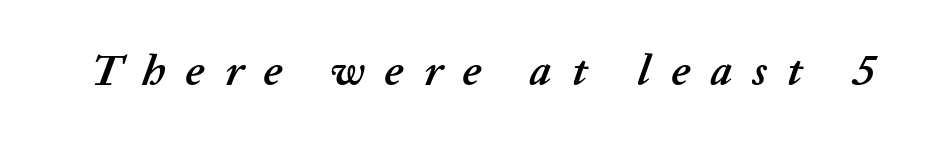
Q: Is the text bold? A: Yes.
Q: Is the text italic (slanted)? A: Yes, it leans right by about 20 degrees.
Q: Is the text underlined? A: No.
Q: Is the spacing between letters normal or unusually wide? A: Unusually wide.
Q: Width (condensed, normal, or wide)? A: Normal.
Q: Stroke contrast? A: Low.
Q: x-height? A: Medium.
Q: Monospaced? A: No.
